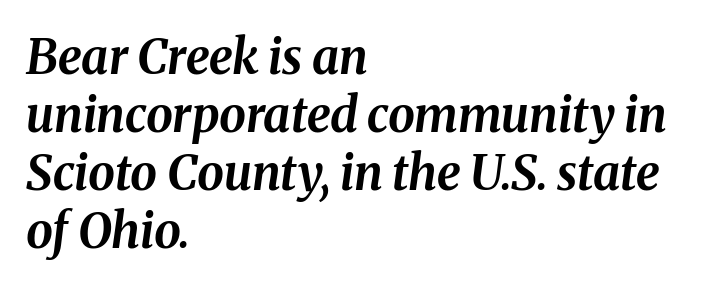
The image shows 48 px bold type, italic (leaning right); set left-aligned, line spacing 1.21x, normal letter spacing, not underlined; medium stroke contrast and a medium x-height.
